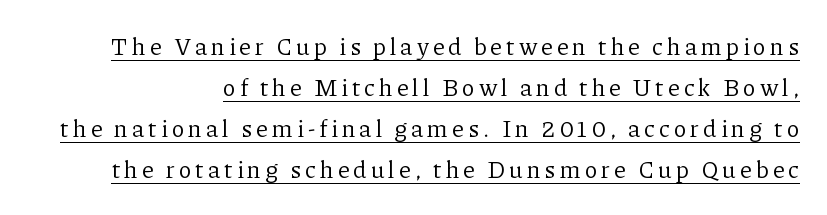
{"italic": "no", "bold": "no", "underline": "yes", "line_spacing_ratio": 1.71, "glyph_px": 24}
